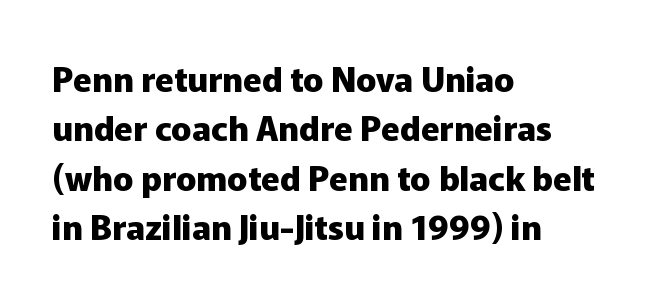
These lines carry a lot of weight — the face is fully bold. The glyphs in this specimen are sans serif. These lines are set flush left with a ragged right edge. Posture: straight, roman, zero tilt. Lines of text with bare space underneath. Short note: letters normally spaced.
